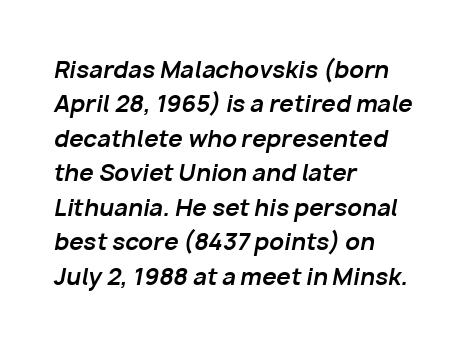
When letters slant like this, we call the style italic. Lines of text with bare space underneath. Strokes here are thick enough to call this a true bold. Characters follow at the spacing the type designer built in. Line spacing here is normal. A student would call this left alignment; a typographer would say flush left, rag right.
